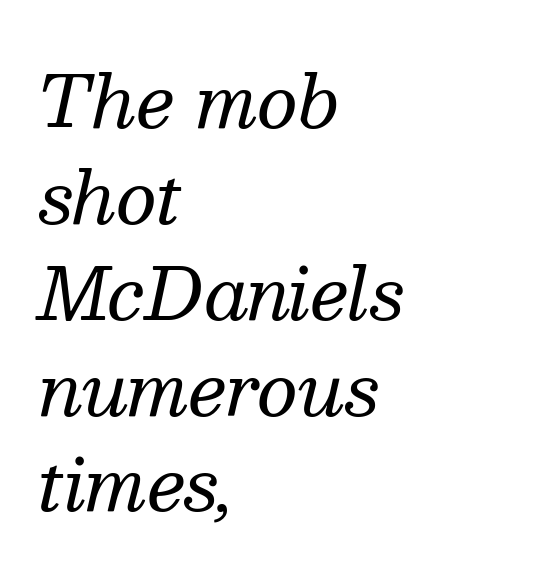
{"serif": "yes", "italic": "yes", "lean": "right", "slant_degrees": 13, "bold": "no", "weight": "regular", "width": "normal", "stroke_contrast": "medium", "x_height": "medium", "monospaced": "no", "underline": "no", "align": "left", "line_spacing": "normal", "line_spacing_ratio": 1.35, "letter_spacing": "normal", "letter_spacing_em": 0.0, "glyph_px": 71}
